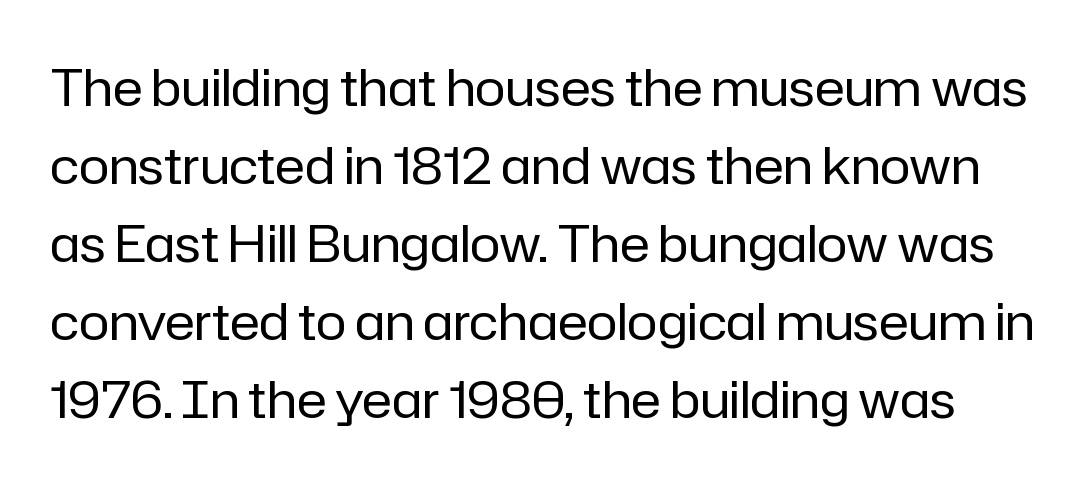
Q: Is the text bold? A: No.
Q: Is the text italic (slanted)? A: No, it is upright.
Q: Is the typeface a serif or a sans-serif typeface? A: Sans-serif.
Q: Is the text underlined? A: No.
Q: Is the spacing between letters normal or unusually wide? A: Normal.
Q: Is the spacing between lines tight, normal or loose? A: Normal.
Q: Width (condensed, normal, or wide)? A: Normal.
Q: Stroke contrast? A: Low.
Q: x-height? A: Medium.
Q: Monospaced? A: No.
